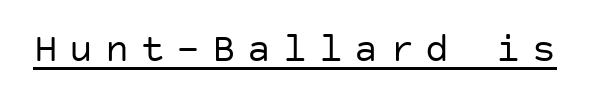
{"serif": "no", "italic": "no", "bold": "no", "weight": "regular", "width": "normal", "stroke_contrast": "low", "x_height": "large", "underline": "yes", "letter_spacing": "wide", "letter_spacing_em": 0.29, "glyph_px": 40}
